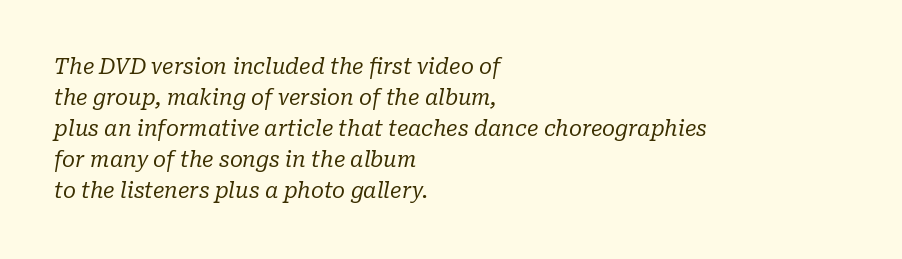
Q: Is the text bold? A: No.
Q: Is the text italic (slanted)? A: Yes, it leans right by about 10 degrees.
Q: Is the text underlined? A: No.
Q: How is the paragraph aligned? A: Left-aligned.
Q: Is the spacing between letters normal or unusually wide? A: Normal.
Q: Is the spacing between lines tight, normal or loose? A: Normal.
